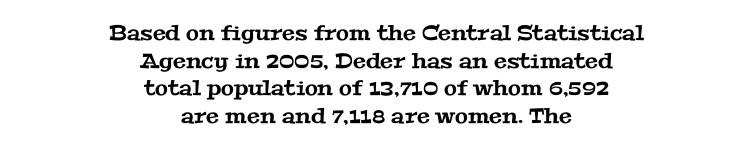
The image shows 21 px text type; set centered, normal line spacing (1.31x), normal letter spacing, not underlined.
